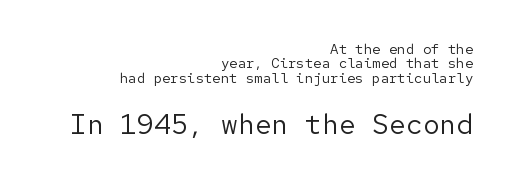
Q: Is the text bold? A: No.
Q: Is the text italic (slanted)? A: No, it is upright.
Q: Is the typeface a serif or a sans-serif typeface? A: Sans-serif.
Q: Is the text underlined? A: No.
Q: How is the paragraph aligned? A: Right-aligned.
Q: Is the spacing between letters normal or unusually wide? A: Normal.
Q: Is the spacing between lines tight, normal or loose? A: Tight.
Q: Which block of text is set in a larger size, the first (top) or the second (bottom)? A: The second (bottom) one.
Q: Width (condensed, normal, or wide)? A: Normal.
Q: Stroke contrast? A: Low.
Q: x-height? A: Medium.
